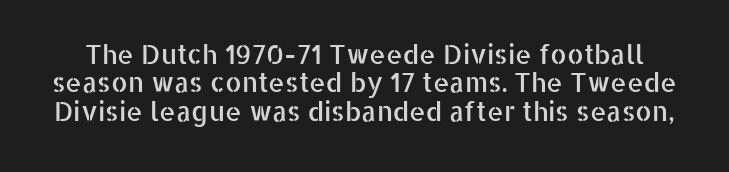
Q: Is the text italic (slanted)? A: No, it is upright.
Q: Is the text underlined? A: No.
Q: Is the spacing between letters normal or unusually wide? A: Normal.
Q: Is the spacing between lines tight, normal or loose? A: Tight.
